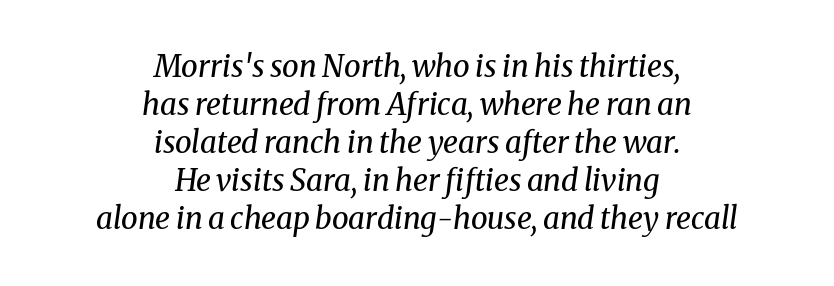
Q: Is the text bold? A: No.
Q: Is the text italic (slanted)? A: Yes, it leans right by about 8 degrees.
Q: Is the typeface a serif or a sans-serif typeface? A: Serif.
Q: Is the text underlined? A: No.
Q: How is the paragraph aligned? A: Centered.
Q: Is the spacing between letters normal or unusually wide? A: Normal.
Q: Is the spacing between lines tight, normal or loose? A: Normal.
Q: Width (condensed, normal, or wide)? A: Normal.
Q: Stroke contrast? A: Medium.
Q: x-height? A: Medium.
Q: Monospaced? A: No.
